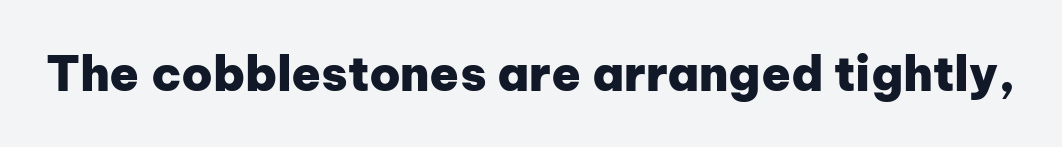
Q: Is the text bold? A: Yes.
Q: Is the text italic (slanted)? A: No, it is upright.
Q: Is the typeface a serif or a sans-serif typeface? A: Sans-serif.
Q: Is the text underlined? A: No.
Q: Is the spacing between letters normal or unusually wide? A: Normal.
Q: Width (condensed, normal, or wide)? A: Normal.
Q: Stroke contrast? A: Low.
Q: x-height? A: Medium.
Q: Monospaced? A: No.
